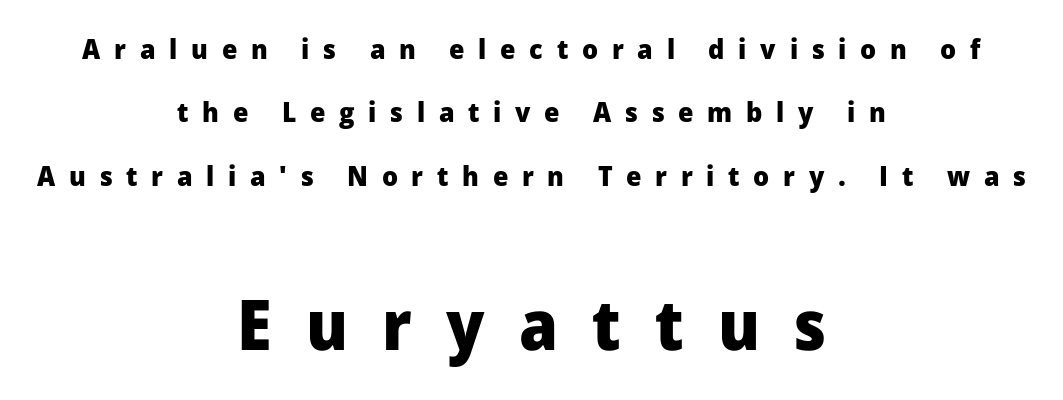
Q: Is the text bold? A: Yes.
Q: Is the text italic (slanted)? A: No, it is upright.
Q: Is the typeface a serif or a sans-serif typeface? A: Sans-serif.
Q: Is the text underlined? A: No.
Q: How is the paragraph aligned? A: Centered.
Q: Is the spacing between letters normal or unusually wide? A: Unusually wide.
Q: Is the spacing between lines tight, normal or loose? A: Loose.
Q: Which block of text is set in a larger size, the first (top) or the second (bottom)? A: The second (bottom) one.
Q: Width (condensed, normal, or wide)? A: Normal.
Q: Stroke contrast? A: Low.
Q: x-height? A: Medium.
Q: Monospaced? A: No.
